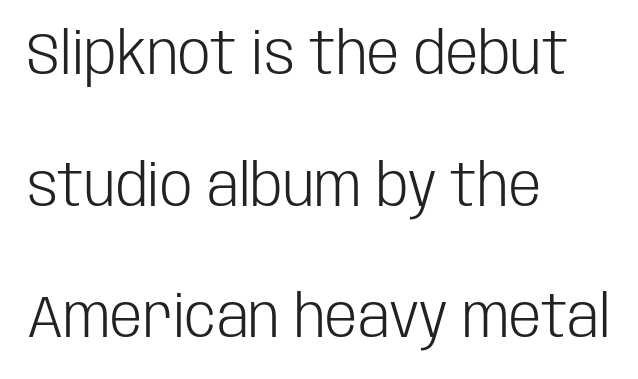
Q: Is the text bold? A: No.
Q: Is the text italic (slanted)? A: No, it is upright.
Q: Is the typeface a serif or a sans-serif typeface? A: Sans-serif.
Q: Is the text underlined? A: No.
Q: How is the paragraph aligned? A: Left-aligned.
Q: Is the spacing between letters normal or unusually wide? A: Normal.
Q: Is the spacing between lines tight, normal or loose? A: Loose.
Q: Width (condensed, normal, or wide)? A: Condensed.
Q: Stroke contrast? A: Low.
Q: x-height? A: Large.
Q: Monospaced? A: No.
